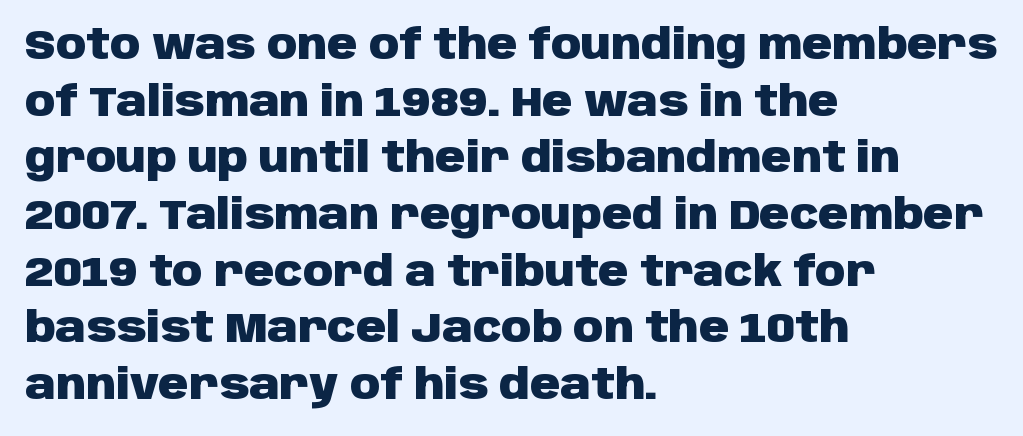
{"serif": "no", "italic": "no", "bold": "yes", "weight": "heavy", "width": "normal", "stroke_contrast": "low", "x_height": "large", "monospaced": "no", "underline": "no", "align": "left", "line_spacing": "normal", "line_spacing_ratio": 1.35, "letter_spacing": "normal", "letter_spacing_em": 0.0, "glyph_px": 42}
